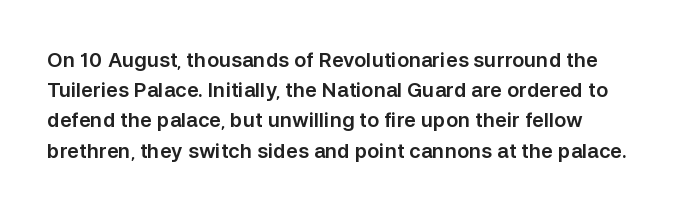
In terms of posture, this sample is upright. Regarding leading, the lines here are spaced in the standard way. The horizontal fit of the characters is conventional and even. Bare-footed words on every line.
